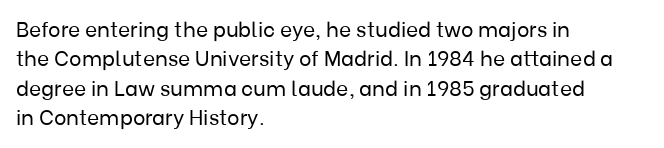
Q: Is the text bold? A: No.
Q: Is the text italic (slanted)? A: No, it is upright.
Q: Is the text underlined? A: No.
Q: How is the paragraph aligned? A: Left-aligned.
Q: Is the spacing between letters normal or unusually wide? A: Normal.
Q: Is the spacing between lines tight, normal or loose? A: Normal.
